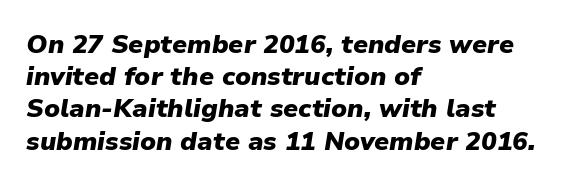
{"italic": "yes", "lean": "right", "slant_degrees": 9, "bold": "yes", "underline": "no", "align": "left", "line_spacing_ratio": 1.24, "letter_spacing": "normal", "letter_spacing_em": 0.0, "glyph_px": 26}
